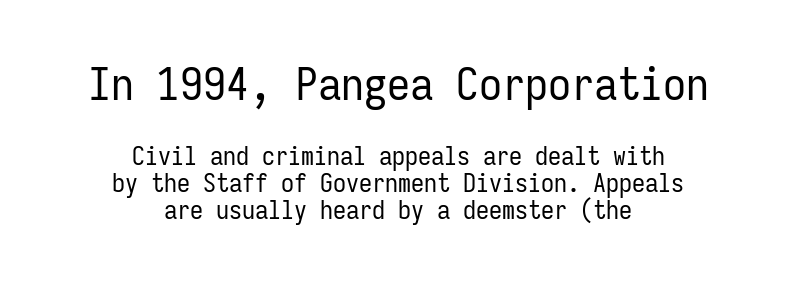
Does the type have serifs? No, each stem ends abruptly. Weight: not bold — regular or lighter. Is this a fixed-width face? Yes — each glyph sits in an identical cell. This layout puts the oversized block above and the modest block below.
